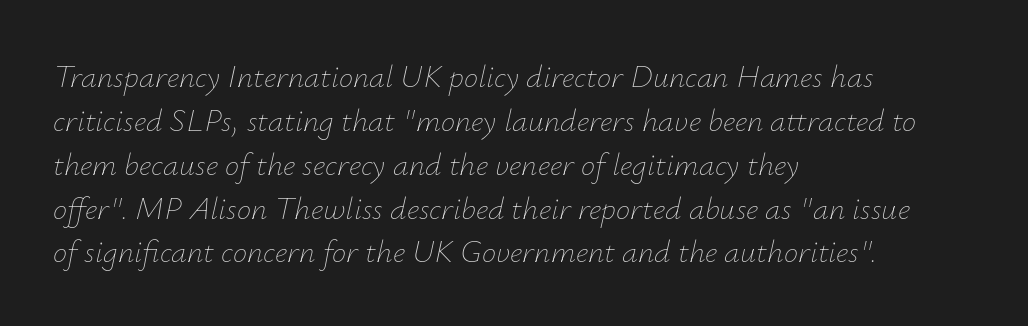
The image shows 32 px thin type, italic (leaning right); set left-aligned, normal line spacing (1.37x), normal letter spacing, not underlined; low stroke contrast and a small x-height.
